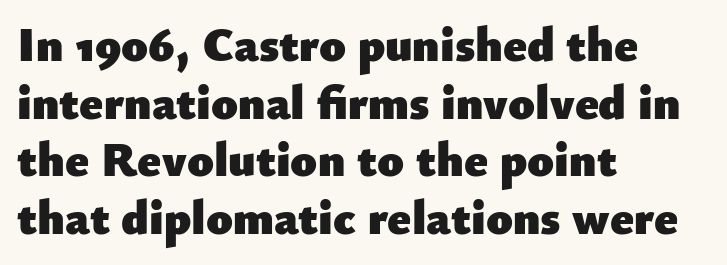
The image shows 48 px heavy sans-serif type, upright; set left-aligned, line spacing 1.2x, normal letter spacing, not underlined; low stroke contrast and a small x-height.
